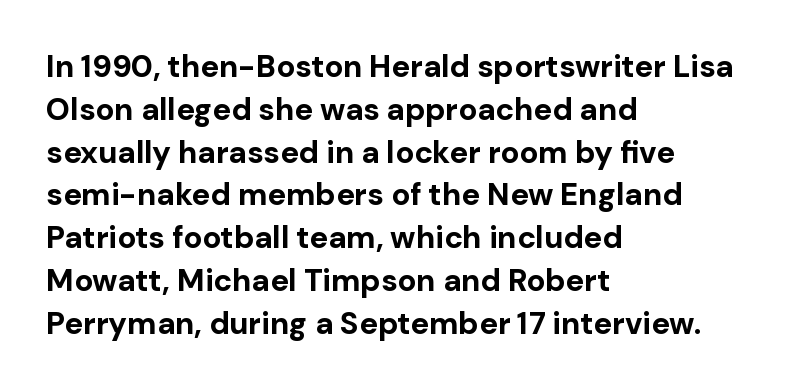
{"serif": "no", "italic": "no", "bold": "yes", "weight": "bold", "width": "normal", "stroke_contrast": "low", "x_height": "medium", "monospaced": "no", "underline": "no", "align": "left", "line_spacing": "normal", "line_spacing_ratio": 1.38, "letter_spacing": "normal", "letter_spacing_em": 0.0, "glyph_px": 31}
